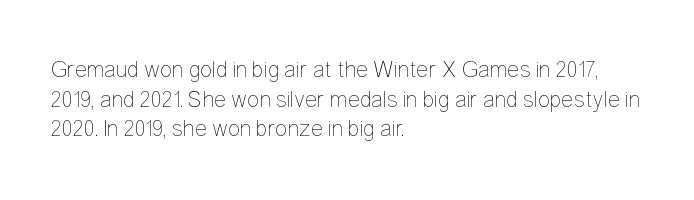
Q: Is the text bold? A: No.
Q: Is the text italic (slanted)? A: No, it is upright.
Q: Is the text underlined? A: No.
Q: How is the paragraph aligned? A: Left-aligned.
Q: Is the spacing between letters normal or unusually wide? A: Normal.
Q: Is the spacing between lines tight, normal or loose? A: Normal.
